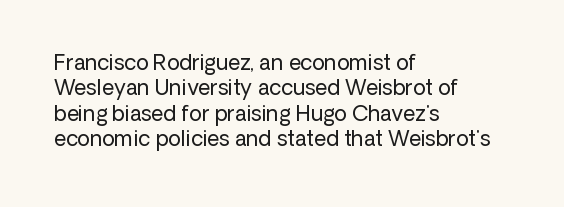
A bare baseline throughout the passage. Line beginnings align vertically; line endings do not. This sample uses plain, unmodified letter spacing. Posture: straight, roman, zero tilt. Is this a heavy cut? Hardly; it is regular or lighter.
